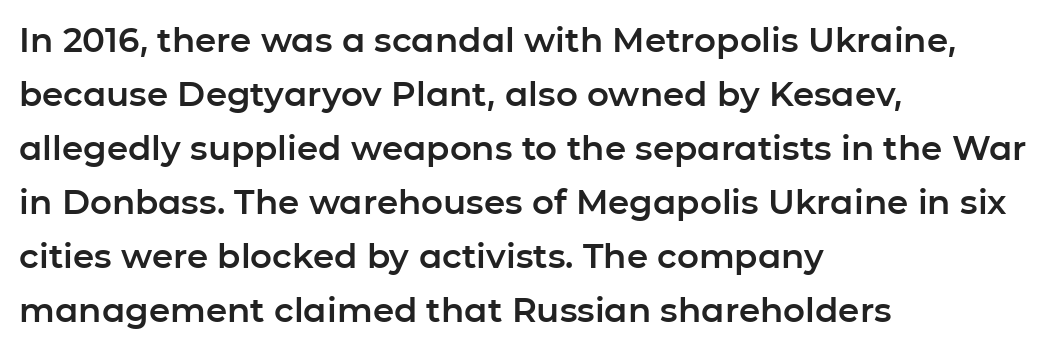
The image shows 34 px sans-serif type, upright; set left-aligned, normal line spacing (1.59x), normal letter spacing, not underlined; low stroke contrast and a medium x-height.
